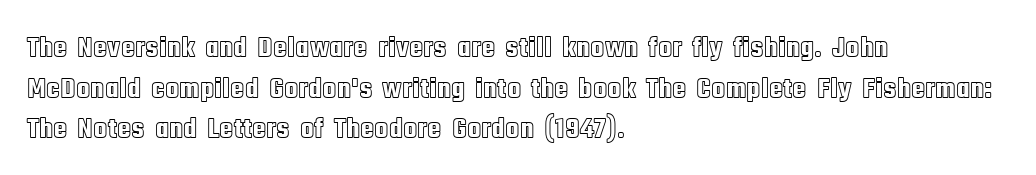
Q: Is the text italic (slanted)? A: No, it is upright.
Q: Is the text underlined? A: No.
Q: How is the paragraph aligned? A: Left-aligned.
Q: Is the spacing between letters normal or unusually wide? A: Normal.
Q: Is the spacing between lines tight, normal or loose? A: Normal.
Q: Width (condensed, normal, or wide)? A: Condensed.
Q: x-height? A: Large.
Q: Monospaced? A: No.
